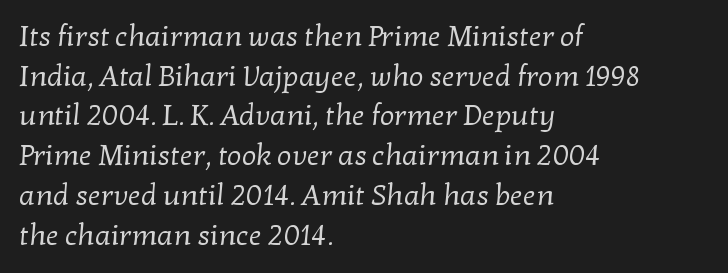
{"serif": "yes", "bold": "no", "weight": "regular", "width": "normal", "stroke_contrast": "low", "x_height": "medium", "monospaced": "no", "underline": "no", "align": "left", "line_spacing": "normal", "line_spacing_ratio": 1.37, "letter_spacing": "normal", "letter_spacing_em": 0.0, "glyph_px": 29}
